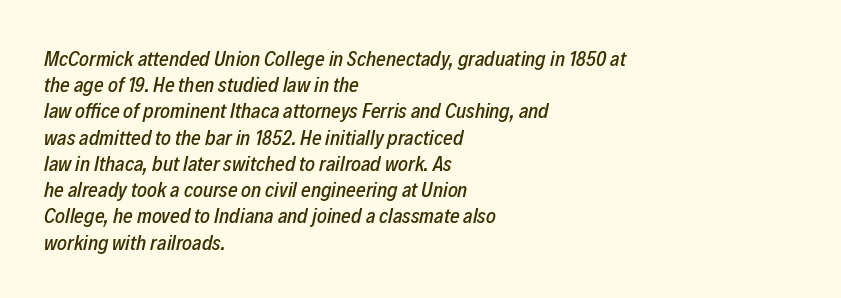
{"italic": "yes", "lean": "right", "slant_degrees": 12, "underline": "no", "align": "left", "line_spacing": "normal", "line_spacing_ratio": 1.25, "letter_spacing": "normal", "letter_spacing_em": 0.0, "glyph_px": 21}
